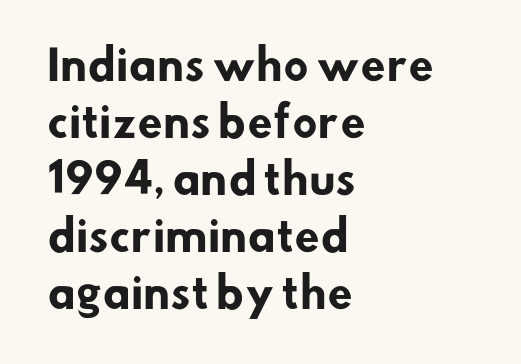
{"serif": "no", "bold": "yes", "weight": "heavy", "width": "normal", "stroke_contrast": "low", "x_height": "small", "monospaced": "no", "underline": "no", "align": "left", "line_spacing": "normal", "line_spacing_ratio": 1.39, "letter_spacing": "normal", "letter_spacing_em": 0.0, "glyph_px": 41}
